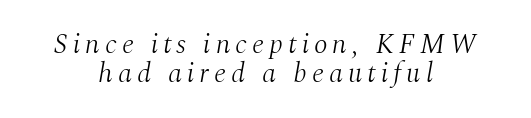
{"serif": "yes", "italic": "yes", "lean": "right", "slant_degrees": 10, "bold": "no", "weight": "light", "width": "normal", "stroke_contrast": "medium", "x_height": "medium", "monospaced": "no", "underline": "no", "align": "center", "line_spacing": "tight", "line_spacing_ratio": 1.02, "glyph_px": 28}
